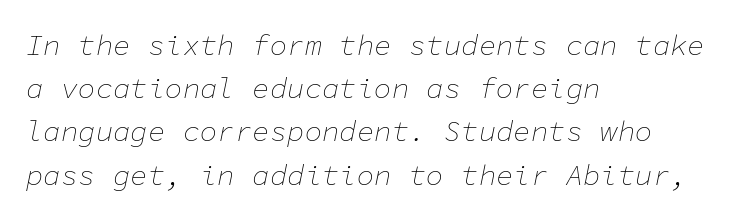
Looks like terminal output: every glyph gets an equal slot. Layout note: lines flush left. In terms of leading, this rendering sits right in the middle. A typesetter would mark this as italic. Stems and bowls with no extra thickness — not bold. Bare-footed words on every line.
